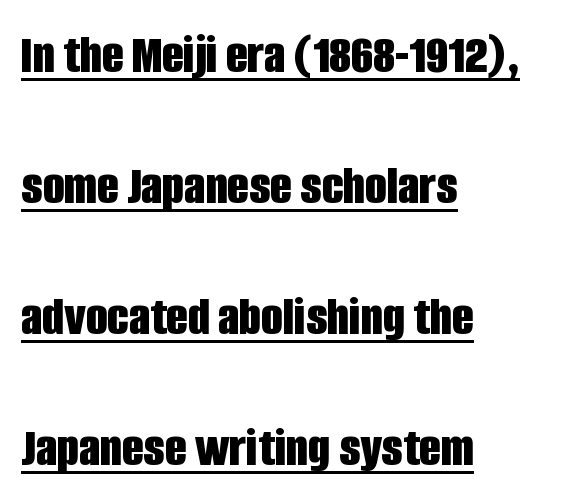
Upright lettering throughout. To sum up the face: it is a sans, with no serifs. Students, this is bold: see how much ink each stroke carries. Decoration check: the copy is underlined. The passage shown stacks its lines with a broad gap.
